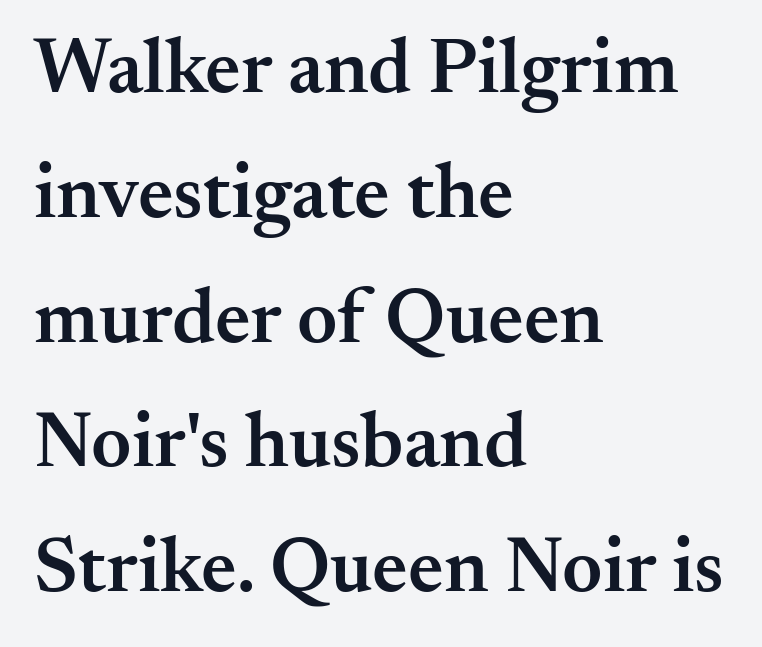
Q: Is the text bold? A: Semi-bold.
Q: Is the text italic (slanted)? A: No, it is upright.
Q: Is the typeface a serif or a sans-serif typeface? A: Serif.
Q: Is the text underlined? A: No.
Q: How is the paragraph aligned? A: Left-aligned.
Q: Is the spacing between letters normal or unusually wide? A: Normal.
Q: Is the spacing between lines tight, normal or loose? A: Normal.
Q: Width (condensed, normal, or wide)? A: Normal.
Q: Stroke contrast? A: Medium.
Q: x-height? A: Small.
Q: Monospaced? A: No.
